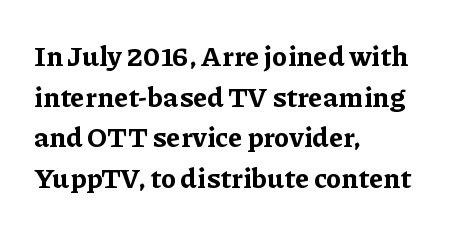
Q: Is the text bold? A: Yes.
Q: Is the text italic (slanted)? A: No, it is upright.
Q: Is the typeface a serif or a sans-serif typeface? A: Serif.
Q: Is the text underlined? A: No.
Q: How is the paragraph aligned? A: Left-aligned.
Q: Is the spacing between letters normal or unusually wide? A: Normal.
Q: Is the spacing between lines tight, normal or loose? A: Normal.
Q: Width (condensed, normal, or wide)? A: Normal.
Q: Stroke contrast? A: Low.
Q: x-height? A: Medium.
Q: Monospaced? A: No.
